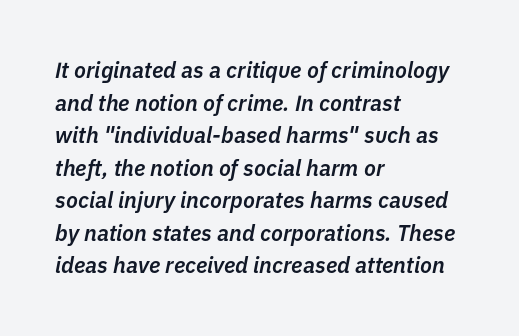
{"italic": "yes", "lean": "right", "slant_degrees": 11, "bold": "semi", "underline": "no", "align": "left", "line_spacing": "normal", "line_spacing_ratio": 1.48, "letter_spacing": "normal", "letter_spacing_em": 0.0, "glyph_px": 22}
